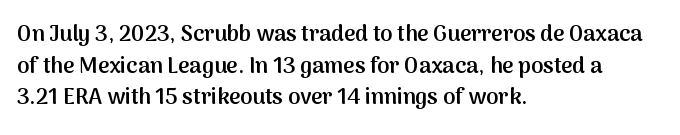
{"italic": "no", "bold": "semi", "underline": "no", "align": "left", "line_spacing": "normal", "line_spacing_ratio": 1.44, "letter_spacing": "normal", "letter_spacing_em": 0.0, "glyph_px": 22}
